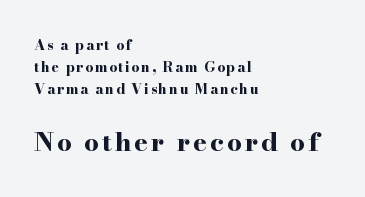
Q: Is the text bold? A: Yes.
Q: Is the text italic (slanted)? A: No, it is upright.
Q: Is the text underlined? A: No.
Q: How is the paragraph aligned? A: Left-aligned.
Q: Is the spacing between lines tight, normal or loose? A: Normal.
Q: Which block of text is set in a larger size, the first (top) or the second (bottom)? A: The second (bottom) one.
